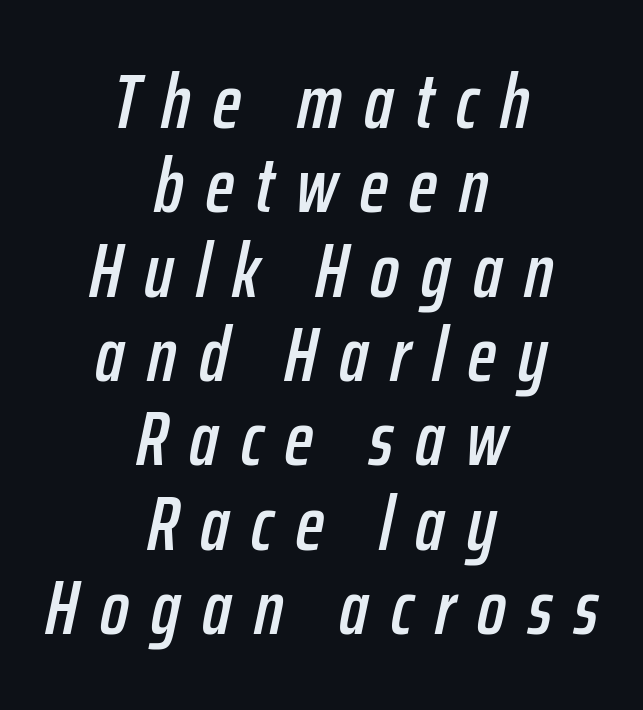
The image shows 76 px condensed type, italic (leaning right); set centered, tight line spacing (1.11x), unusually wide letter spacing (+0.29 em), not underlined; low stroke contrast and a medium x-height.
